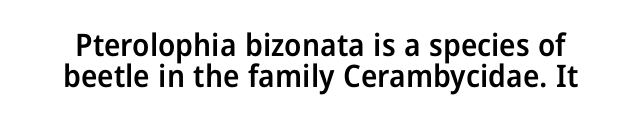
The image shows 31 px semibold, condensed sans-serif type, upright; set tight line spacing (1.0x), normal letter spacing, not underlined; low stroke contrast and a medium x-height.
